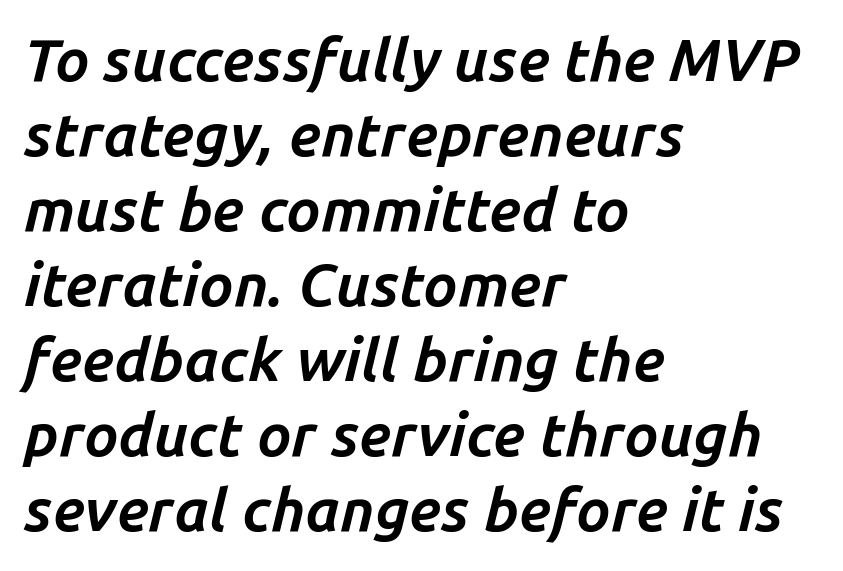
{"italic": "yes", "lean": "right", "slant_degrees": 14, "bold": "yes", "weight": "bold", "width": "normal", "stroke_contrast": "low", "x_height": "medium", "monospaced": "no", "underline": "no", "align": "left", "line_spacing": "normal", "line_spacing_ratio": 1.25, "letter_spacing": "normal", "letter_spacing_em": 0.0, "glyph_px": 60}
